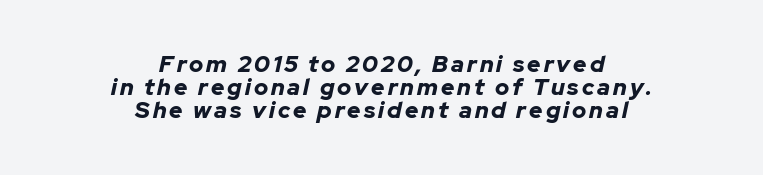
Layout note: lines centered. Check the space under the baseline: it is left empty. Caption: bold face, heavy strokes. Each new line begins almost immediately beneath the previous one. Style check: oblique.
